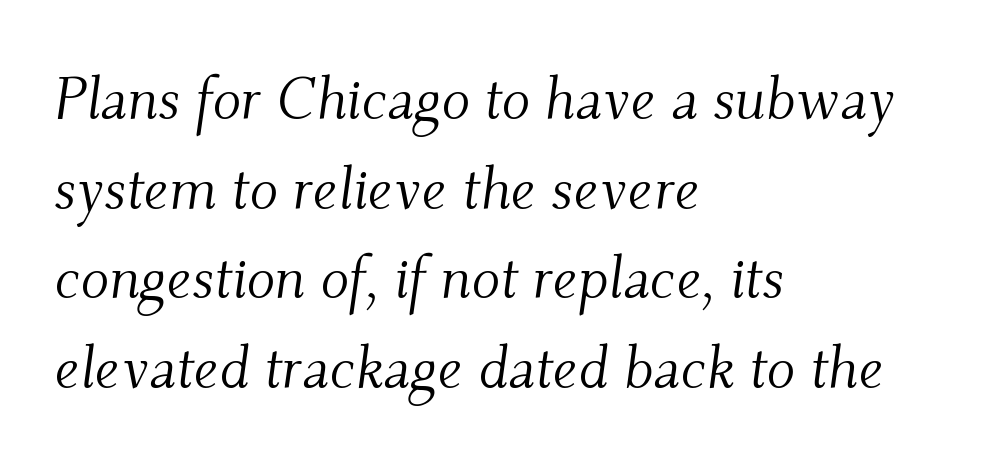
{"serif": "yes", "italic": "yes", "lean": "right", "slant_degrees": 9, "bold": "no", "weight": "light", "width": "normal", "stroke_contrast": "medium", "x_height": "small", "monospaced": "no", "underline": "no", "align": "left", "line_spacing": "normal", "line_spacing_ratio": 1.52, "letter_spacing": "normal", "letter_spacing_em": 0.0, "glyph_px": 59}
